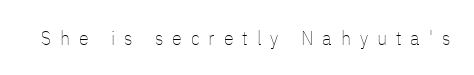
The image shows 20 px text type, upright; set unusually wide letter spacing (+0.45 em), not underlined.
